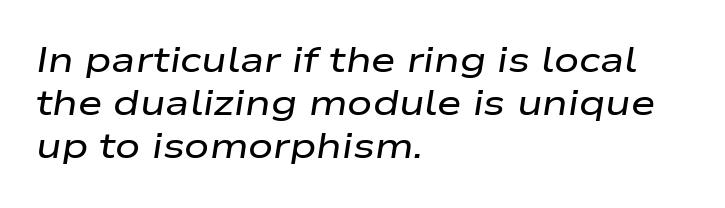
The image shows 35 px wide type, italic (leaning right); set left-aligned, line spacing 1.23x, normal letter spacing, not underlined; low stroke contrast and a medium x-height.
